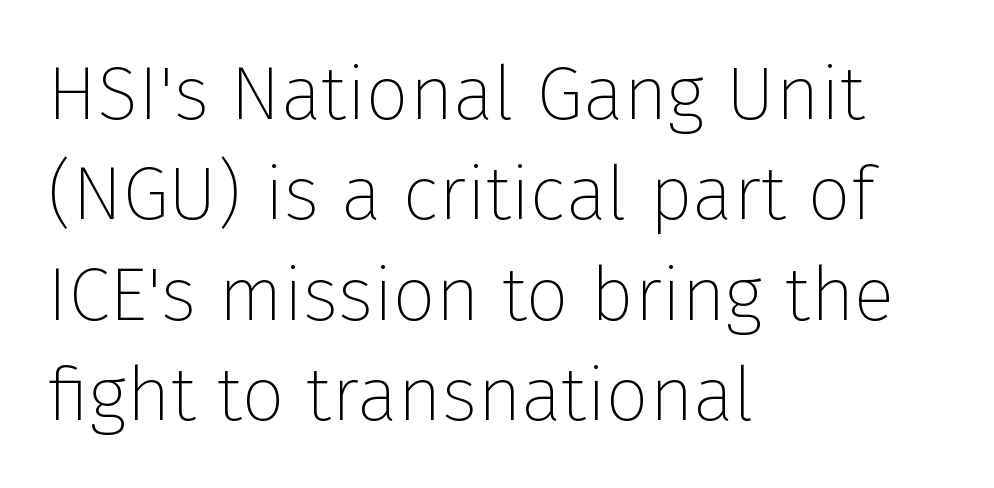
Reading down the column, the eye jumps a familiar distance to each next line. The paragraph shown leans on its left margin. There is no visible air inserted between adjacent glyphs. Does the lettering tilt? It doesn't — this is upright. Nothing sits at the stroke ends, so this counts as sans-serif. The space beneath each line is pristine and unruled.
